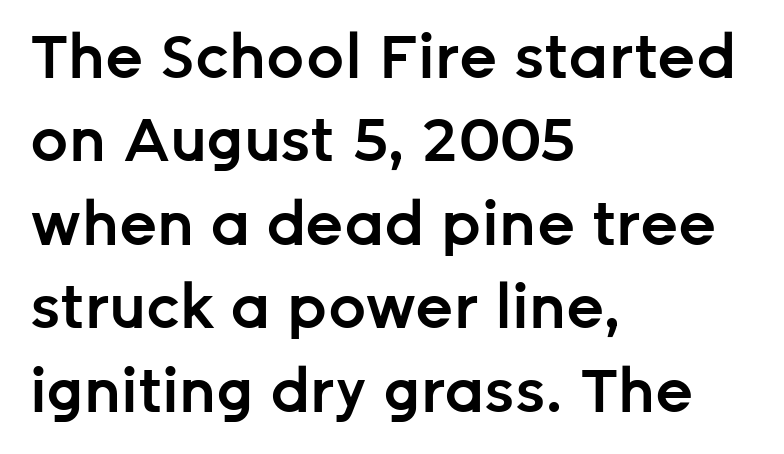
Q: Is the text bold? A: Semi-bold.
Q: Is the text italic (slanted)? A: No, it is upright.
Q: Is the typeface a serif or a sans-serif typeface? A: Sans-serif.
Q: Is the text underlined? A: No.
Q: How is the paragraph aligned? A: Left-aligned.
Q: Is the spacing between letters normal or unusually wide? A: Normal.
Q: Is the spacing between lines tight, normal or loose? A: Normal.
Q: Width (condensed, normal, or wide)? A: Normal.
Q: Stroke contrast? A: Low.
Q: x-height? A: Medium.
Q: Monospaced? A: No.
